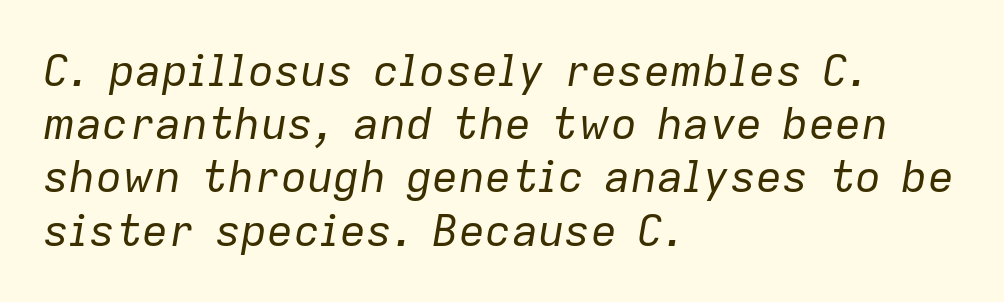
Q: Is the text bold? A: No.
Q: Is the text italic (slanted)? A: Yes, it leans right by about 9 degrees.
Q: Is the text underlined? A: No.
Q: How is the paragraph aligned? A: Left-aligned.
Q: Is the spacing between letters normal or unusually wide? A: Normal.
Q: Width (condensed, normal, or wide)? A: Normal.
Q: Stroke contrast? A: Low.
Q: x-height? A: Medium.
Q: Monospaced? A: No.
